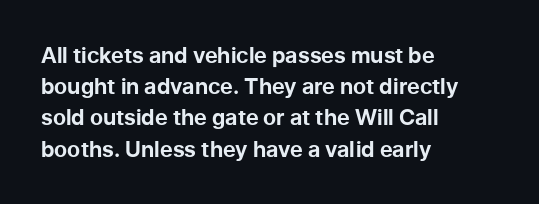
In CSS terms this would be text-align: left. Baseline-to-baseline distance is the conventional proportion of letter height. Notice how the stems are strictly vertical — no italics here. The space beneath each line is pristine and unruled. Spacing between characters is what you'd get straight out of the box. The passage shown is emphatically bold.
